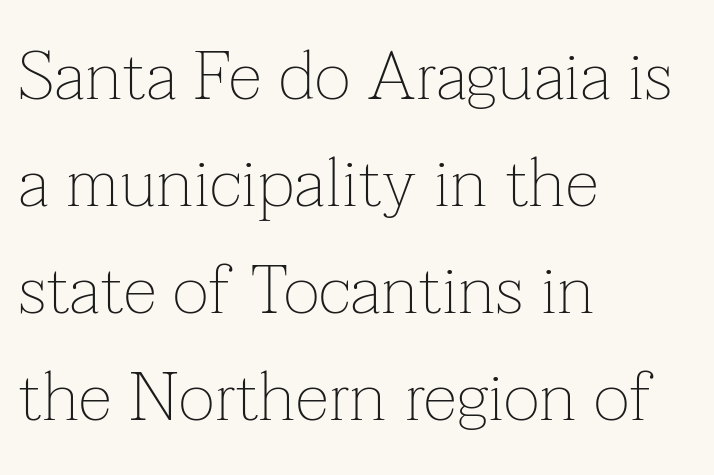
The image shows 69 px thin serif type, upright; set left-aligned, normal line spacing (1.55x), normal letter spacing, not underlined; low stroke contrast and a medium x-height.
